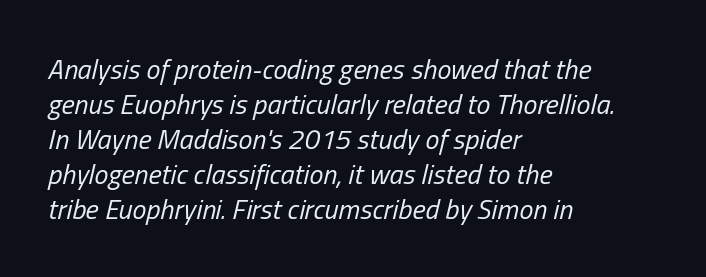
{"italic": "yes", "lean": "right", "slant_degrees": 13, "bold": "no", "weight": "regular", "width": "condensed", "stroke_contrast": "low", "x_height": "medium", "monospaced": "no", "underline": "no", "align": "left", "line_spacing": "normal", "line_spacing_ratio": 1.25, "letter_spacing": "normal", "letter_spacing_em": 0.0, "glyph_px": 28}
